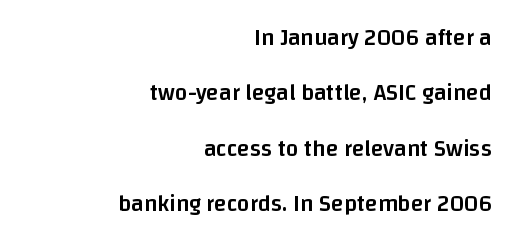
The image shows 23 px text type, upright; set right-aligned, loose line spacing (2.41x), normal letter spacing, not underlined.
